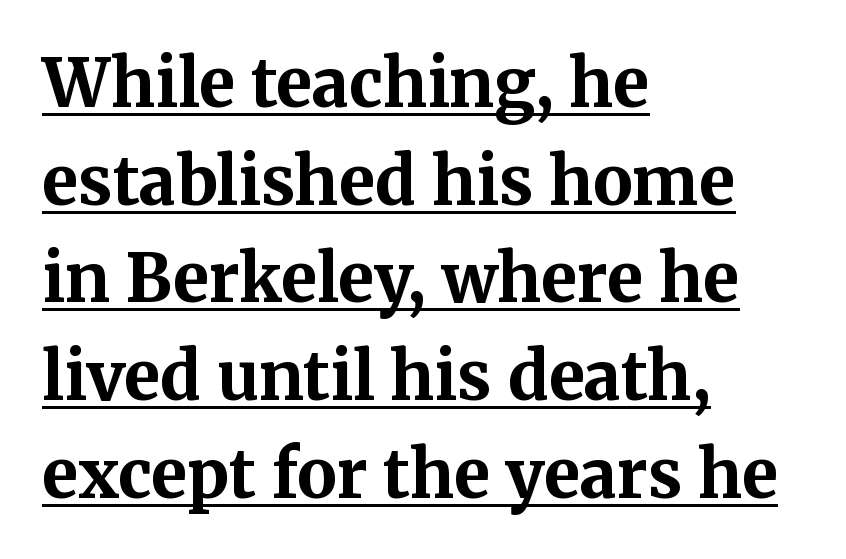
Tall strokes in this sample are plumb rather than angled. Here the glyphs are tracked normally, forming tight word shapes. The lettering is marked with a stroke running underneath it. Vertical spacing — default. The face used here has the dense, thick strokes of a bold. The compositor pushed each line to the left boundary.
